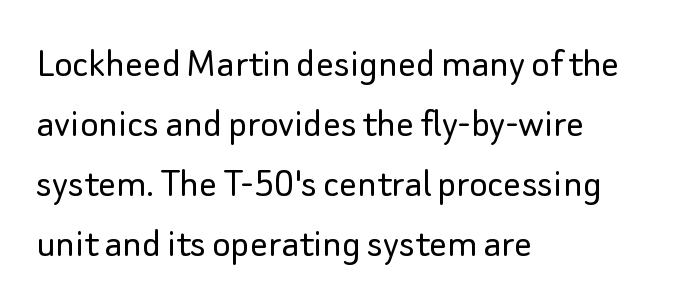
Nothing unusual about the tracking: characters are spaced as the font intends. Left-aligned paragraph, ragged on the right. Do the characters align in a grid? No, the font is proportional. Unlike a traditional serif, this face leaves its strokes unadorned.
